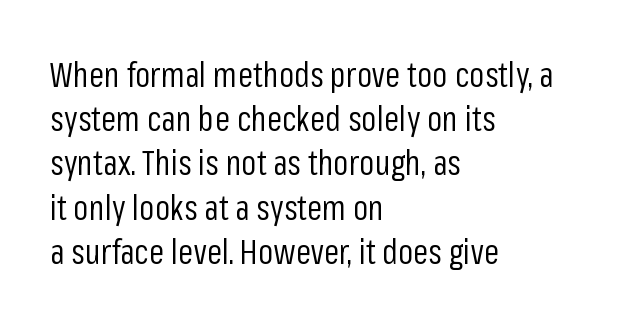
The image shows 34 px regular-weight, condensed sans-serif type, upright; set left-aligned, normal line spacing (1.3x), normal letter spacing, not underlined; low stroke contrast and a medium x-height.
